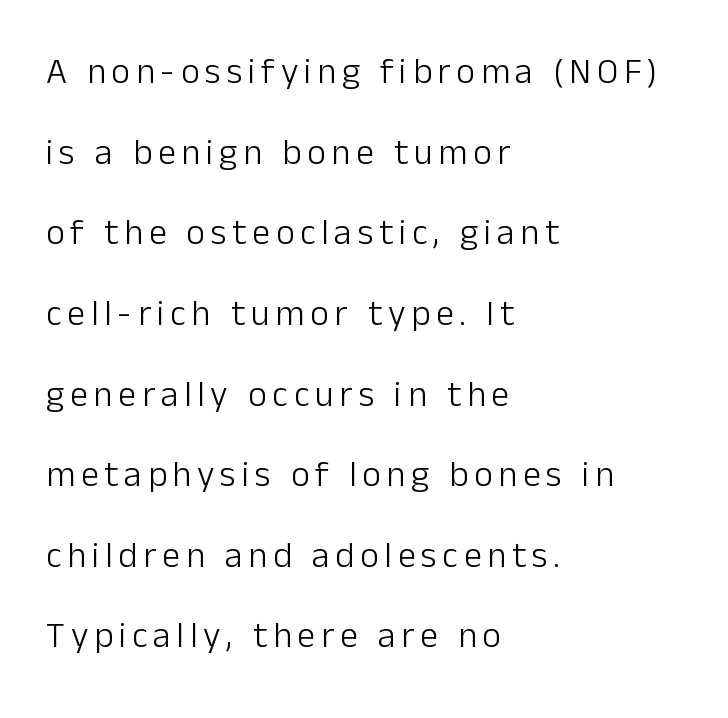
Q: Is the text bold? A: No.
Q: Is the text italic (slanted)? A: No, it is upright.
Q: Is the typeface a serif or a sans-serif typeface? A: Sans-serif.
Q: Is the text underlined? A: No.
Q: How is the paragraph aligned? A: Left-aligned.
Q: Is the spacing between lines tight, normal or loose? A: Loose.
Q: Width (condensed, normal, or wide)? A: Normal.
Q: Stroke contrast? A: Low.
Q: x-height? A: Medium.
Q: Monospaced? A: No.
